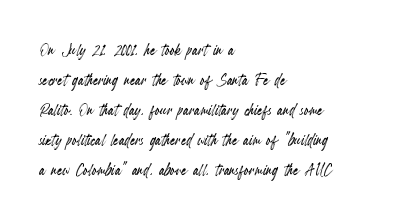
{"underline": "no", "align": "left", "line_spacing": "normal", "line_spacing_ratio": 1.5, "letter_spacing": "normal", "letter_spacing_em": 0.0, "glyph_px": 20}
